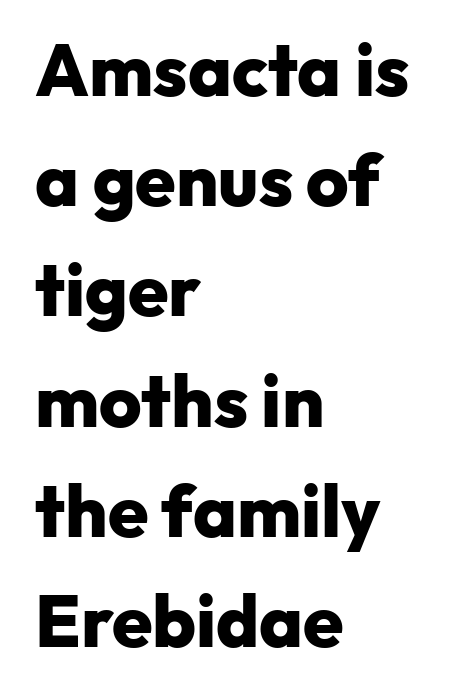
Q: Is the text bold? A: Yes.
Q: Is the text italic (slanted)? A: No, it is upright.
Q: Is the typeface a serif or a sans-serif typeface? A: Sans-serif.
Q: Is the text underlined? A: No.
Q: How is the paragraph aligned? A: Left-aligned.
Q: Is the spacing between letters normal or unusually wide? A: Normal.
Q: Is the spacing between lines tight, normal or loose? A: Normal.
Q: Width (condensed, normal, or wide)? A: Normal.
Q: Stroke contrast? A: Low.
Q: x-height? A: Medium.
Q: Monospaced? A: No.
